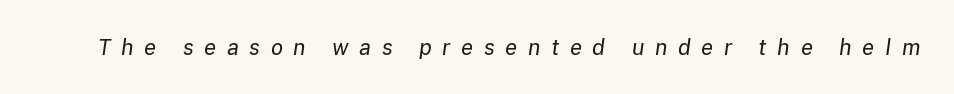
{"italic": "yes", "lean": "right", "slant_degrees": 8, "bold": "no", "underline": "no", "letter_spacing": "wide", "letter_spacing_em": 0.48, "glyph_px": 22}
